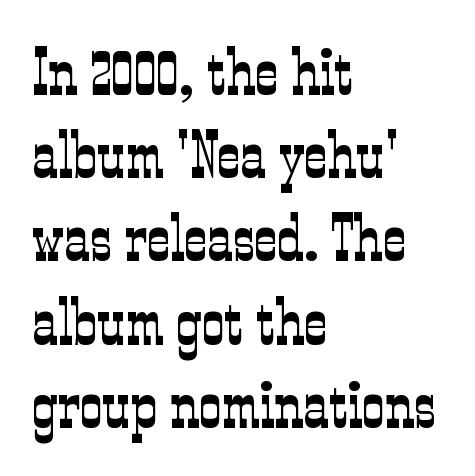
One-word summary of the alignment: left. A roman cut, with each character standing at attention. Beneath every word, the page is bare. These lines are rendered in a variable-pitch font. Caption: standard tracking, unaltered.
